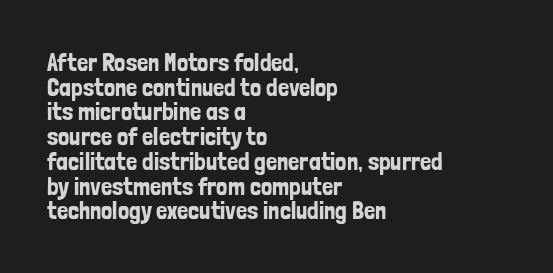
{"italic": "no", "underline": "no", "align": "left", "line_spacing": "tight", "line_spacing_ratio": 0.99, "letter_spacing": "normal", "letter_spacing_em": 0.0, "glyph_px": 25}
